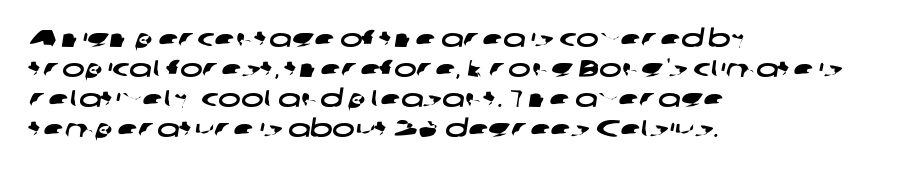
The image shows 24 px text type; set left-aligned, normal line spacing (1.25x), normal letter spacing, not underlined.
